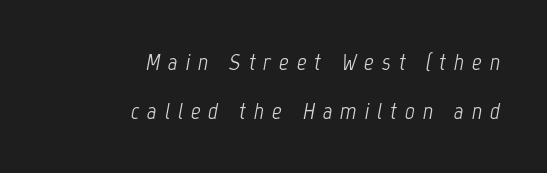
The image shows 24 px text type, italic (leaning right); set right-aligned, loose line spacing (2.03x), unusually wide letter spacing (+0.33 em), not underlined.
